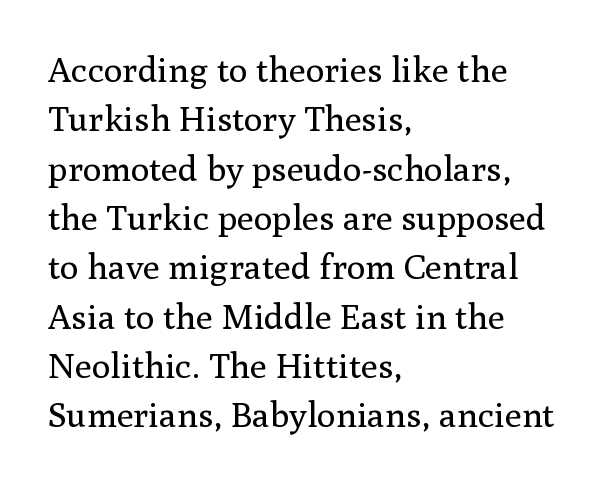
Caption: face not bold, strokes unweighted. Examine the stroke ends and you'll spot serifs. Reading down the column, the eye jumps a familiar distance to each next line. The setting favours the left margin, as ordinary paragraphs usually do. Here the designer chose a conventional face with non-uniform glyph widths. Type without underlining.
